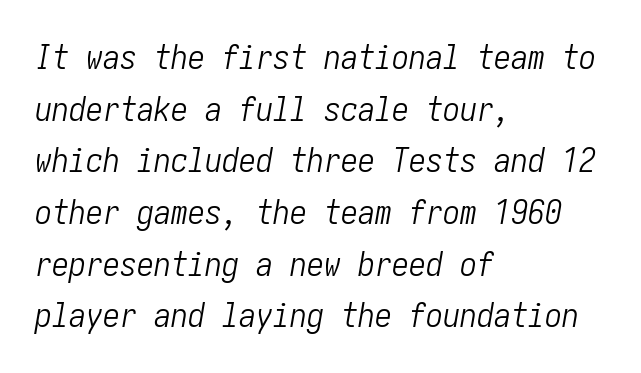
The image shows 34 px light, condensed type, italic (leaning right); set left-aligned, normal line spacing (1.52x), normal letter spacing, not underlined; low stroke contrast and a medium x-height.
